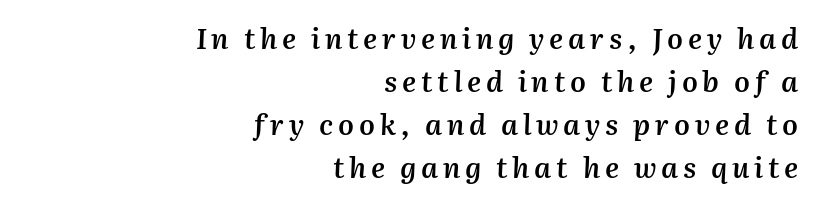
Q: Is the text bold? A: Semi-bold.
Q: Is the text italic (slanted)? A: Yes, it leans right by about 2 degrees.
Q: Is the text underlined? A: No.
Q: How is the paragraph aligned? A: Right-aligned.
Q: Is the spacing between lines tight, normal or loose? A: Normal.
Q: Width (condensed, normal, or wide)? A: Normal.
Q: Stroke contrast? A: Medium.
Q: x-height? A: Medium.
Q: Monospaced? A: No.
